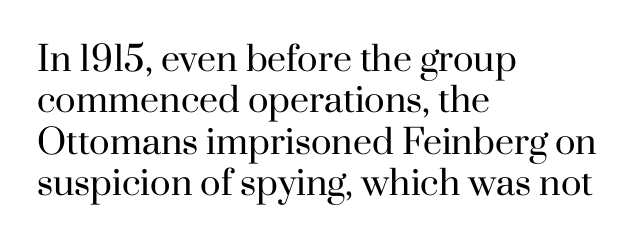
Q: Is the text bold? A: No.
Q: Is the text italic (slanted)? A: No, it is upright.
Q: Is the typeface a serif or a sans-serif typeface? A: Serif.
Q: Is the text underlined? A: No.
Q: How is the paragraph aligned? A: Left-aligned.
Q: Is the spacing between letters normal or unusually wide? A: Normal.
Q: Width (condensed, normal, or wide)? A: Normal.
Q: Stroke contrast? A: High.
Q: x-height? A: Small.
Q: Monospaced? A: No.
